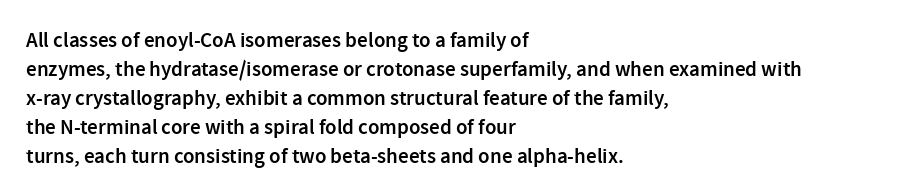
These lines keep a tight, regular rhythm from letter to letter. If you drew a ruler down the left edge, every line would touch it. Compared with an ordinary text face, these strokes are moderately heavier — a semibold. Whoever set this chose a conventional vertical rhythm. The glyphs are unaccompanied by any horizontal stroke below them.
